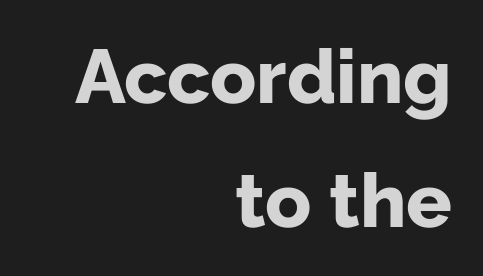
{"serif": "no", "italic": "no", "bold": "yes", "weight": "bold", "width": "normal", "stroke_contrast": "low", "x_height": "medium", "monospaced": "no", "underline": "no", "align": "right", "line_spacing": "normal", "line_spacing_ratio": 1.63, "letter_spacing": "normal", "letter_spacing_em": 0.0, "glyph_px": 76}
